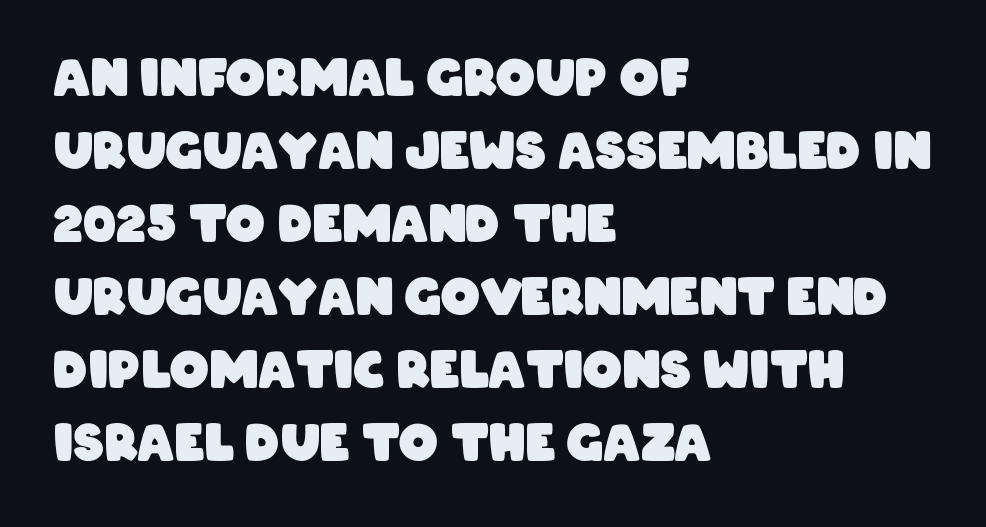
The image shows 49 px heavy, condensed sans-serif type; set left-aligned, normal line spacing (1.49x), normal letter spacing, not underlined; low stroke contrast and a large x-height.
